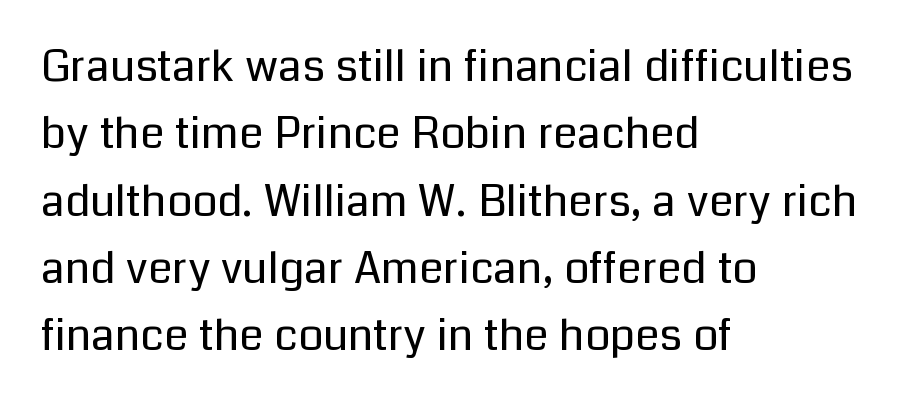
{"serif": "no", "italic": "no", "bold": "no", "weight": "regular", "width": "normal", "stroke_contrast": "low", "x_height": "medium", "monospaced": "no", "underline": "no", "align": "left", "line_spacing": "normal", "line_spacing_ratio": 1.53, "letter_spacing": "normal", "letter_spacing_em": 0.0, "glyph_px": 44}
